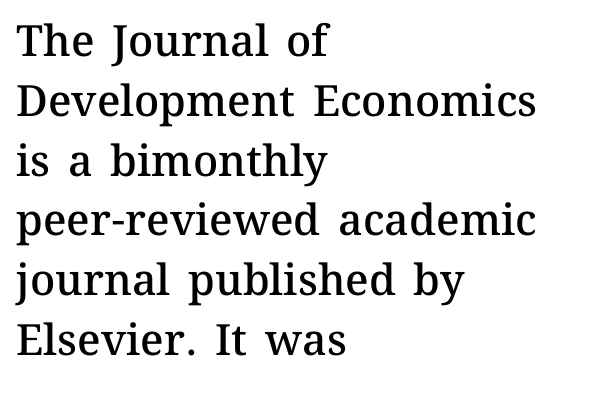
The image shows 43 px semibold type, upright; set left-aligned, normal line spacing (1.39x), normal letter spacing, not underlined; medium stroke contrast and a medium x-height.
